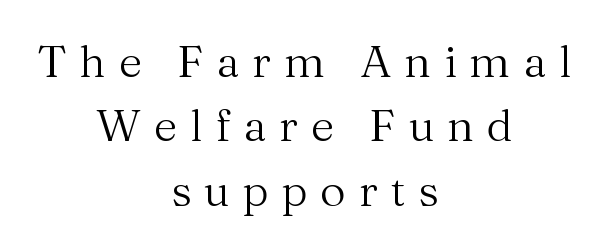
Vertical strokes here are truly vertical. Compared with typical body copy, the letter spacing here is much looser. Font category for this specimen: serif. The passage shown is not bold in any degree. Words float on clear page, feet unadorned.
